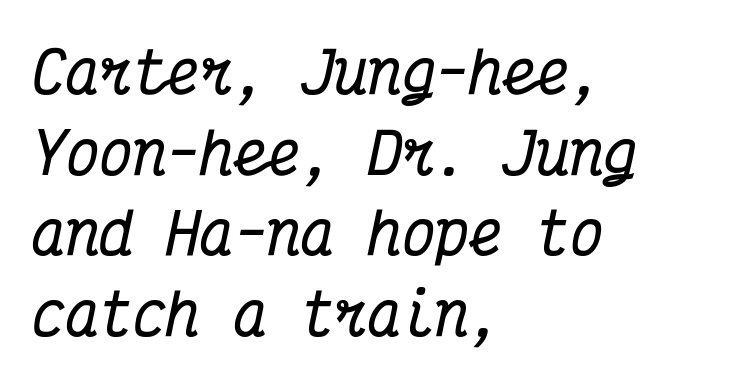
{"serif": "yes", "italic": "yes", "lean": "right", "slant_degrees": 12, "bold": "yes", "weight": "bold", "width": "condensed", "stroke_contrast": "medium", "x_height": "medium", "monospaced": "yes", "underline": "no", "align": "left", "line_spacing": "normal", "line_spacing_ratio": 1.44, "letter_spacing": "normal", "letter_spacing_em": 0.0, "glyph_px": 56}
